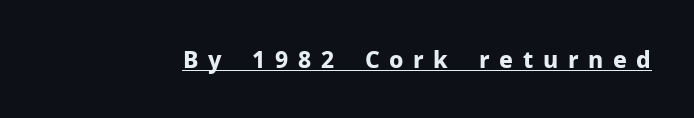
{"italic": "no", "bold": "yes", "underline": "yes", "letter_spacing": "wide", "letter_spacing_em": 0.42, "glyph_px": 23}
